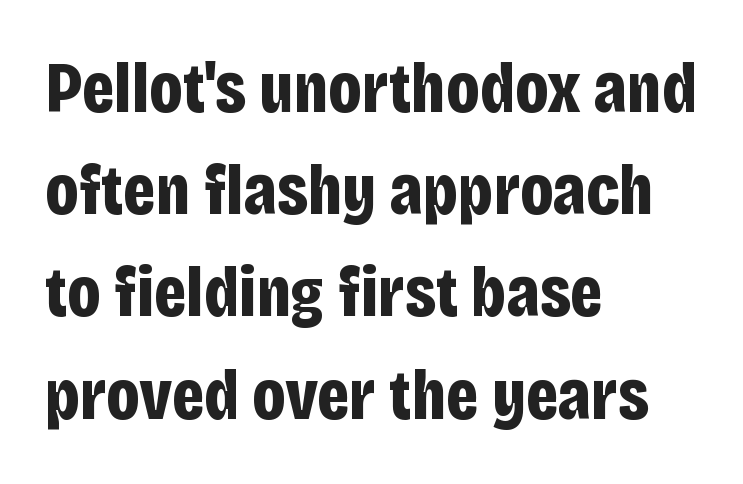
{"serif": "no", "italic": "no", "bold": "yes", "weight": "bold", "width": "condensed", "stroke_contrast": "low", "x_height": "large", "monospaced": "no", "underline": "no", "align": "left", "line_spacing": "normal", "line_spacing_ratio": 1.42, "letter_spacing": "normal", "letter_spacing_em": 0.0, "glyph_px": 72}
